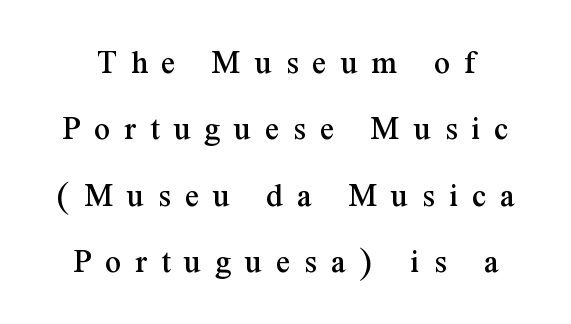
Q: Is the text italic (slanted)? A: No, it is upright.
Q: Is the typeface a serif or a sans-serif typeface? A: Serif.
Q: Is the text underlined? A: No.
Q: How is the paragraph aligned? A: Centered.
Q: Is the spacing between letters normal or unusually wide? A: Unusually wide.
Q: Is the spacing between lines tight, normal or loose? A: Loose.
Q: Width (condensed, normal, or wide)? A: Normal.
Q: Stroke contrast? A: Medium.
Q: x-height? A: Medium.
Q: Monospaced? A: No.
